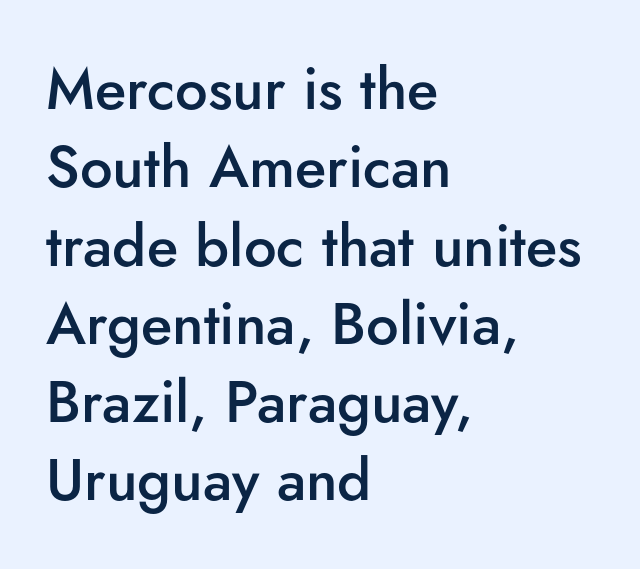
Q: Is the text bold? A: Semi-bold.
Q: Is the text italic (slanted)? A: No, it is upright.
Q: Is the typeface a serif or a sans-serif typeface? A: Sans-serif.
Q: Is the text underlined? A: No.
Q: How is the paragraph aligned? A: Left-aligned.
Q: Is the spacing between letters normal or unusually wide? A: Normal.
Q: Is the spacing between lines tight, normal or loose? A: Normal.
Q: Width (condensed, normal, or wide)? A: Normal.
Q: Stroke contrast? A: Low.
Q: x-height? A: Small.
Q: Monospaced? A: No.
